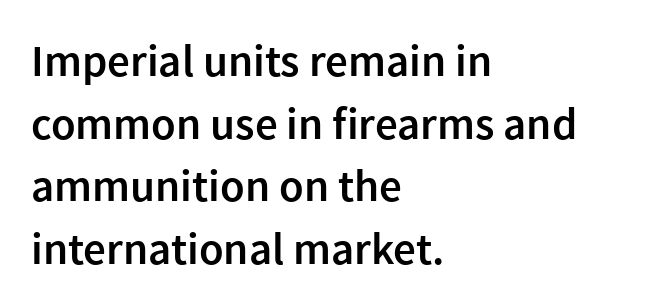
The image shows 45 px semibold sans-serif type, upright; set left-aligned, normal line spacing (1.39x), normal letter spacing, not underlined; a medium x-height.
